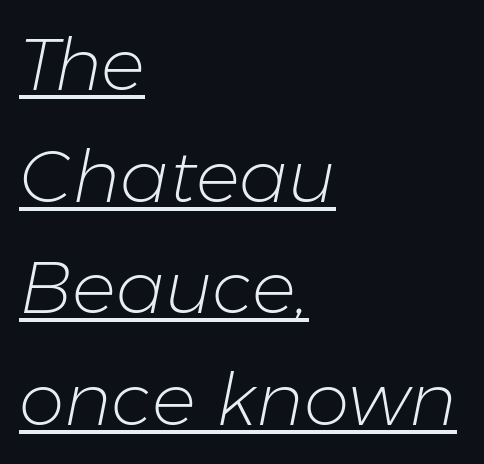
{"italic": "yes", "lean": "right", "slant_degrees": 11, "bold": "no", "weight": "light", "width": "normal", "stroke_contrast": "low", "x_height": "medium", "monospaced": "no", "underline": "yes", "align": "left", "line_spacing": "normal", "line_spacing_ratio": 1.53, "letter_spacing": "normal", "letter_spacing_em": 0.0, "glyph_px": 73}
